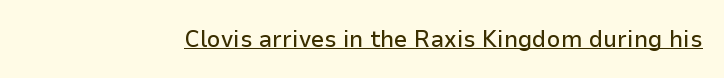
Q: Is the text italic (slanted)? A: No, it is upright.
Q: Is the text underlined? A: Yes.
Q: Is the spacing between letters normal or unusually wide? A: Normal.
